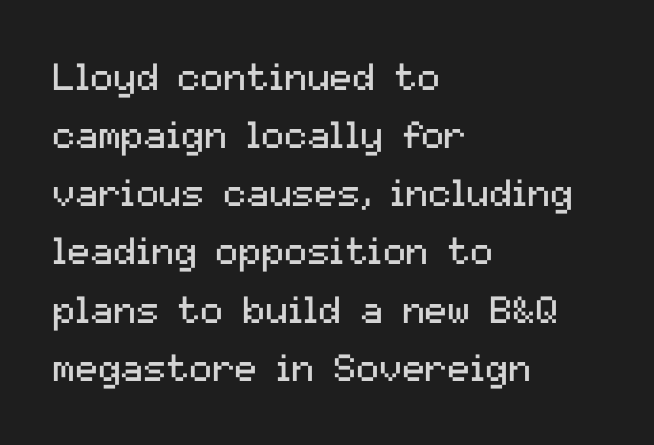
{"serif": "no", "italic": "no", "bold": "no", "weight": "regular", "width": "normal", "stroke_contrast": "medium", "x_height": "medium", "monospaced": "no", "underline": "no", "align": "left", "line_spacing": "normal", "line_spacing_ratio": 1.53, "letter_spacing": "normal", "letter_spacing_em": 0.0, "glyph_px": 38}
